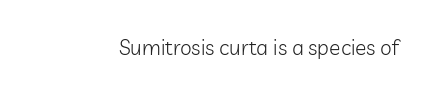
The passage shown is not underscored anywhere. The font's upright variant was chosen for this text. Stems here are at most as thick as an everyday book face. Observe the ordinary spacing: letters are neighbours, not strangers.
